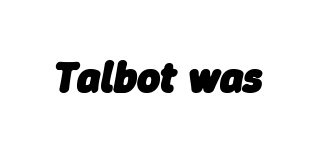
Q: Is the text bold? A: Yes.
Q: Is the text italic (slanted)? A: Yes, it leans right by about 9 degrees.
Q: Is the text underlined? A: No.
Q: Is the spacing between letters normal or unusually wide? A: Normal.
Q: Width (condensed, normal, or wide)? A: Normal.
Q: Stroke contrast? A: Low.
Q: x-height? A: Medium.
Q: Monospaced? A: No.
